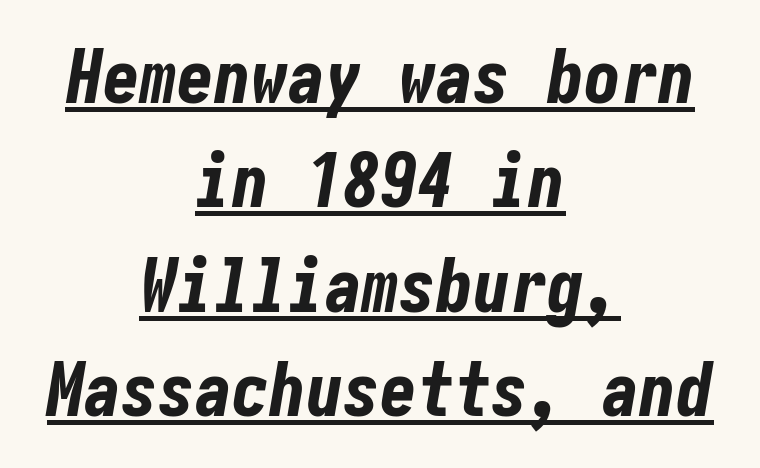
The image shows 74 px bold, condensed type, italic (leaning right); set centered, normal line spacing (1.41x), normal letter spacing, underlined; low stroke contrast and a medium x-height.
